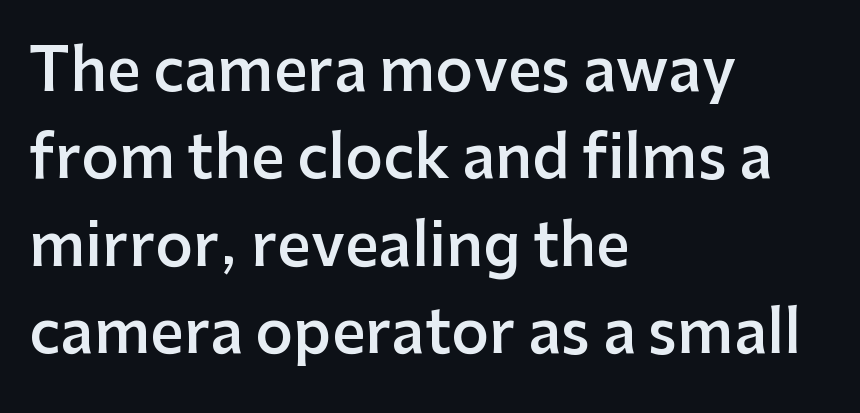
Q: Is the text bold? A: Semi-bold.
Q: Is the text italic (slanted)? A: No, it is upright.
Q: Is the typeface a serif or a sans-serif typeface? A: Sans-serif.
Q: Is the text underlined? A: No.
Q: How is the paragraph aligned? A: Left-aligned.
Q: Is the spacing between letters normal or unusually wide? A: Normal.
Q: Is the spacing between lines tight, normal or loose? A: Normal.
Q: Width (condensed, normal, or wide)? A: Normal.
Q: Stroke contrast? A: Low.
Q: x-height? A: Medium.
Q: Monospaced? A: No.
